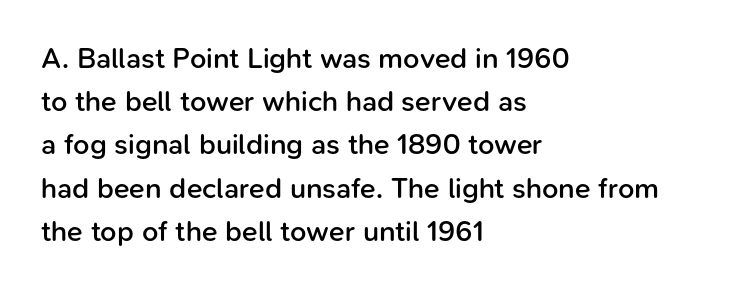
The image shows 29 px semibold sans-serif type, upright; set left-aligned, normal line spacing (1.49x), normal letter spacing, not underlined; low stroke contrast and a medium x-height.
